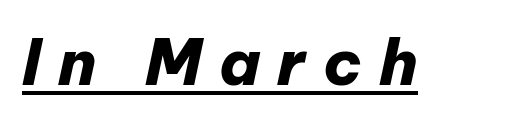
The image shows 63 px heavy type, italic (leaning right); set unusually wide letter spacing (+0.27 em), underlined; low stroke contrast and a medium x-height.
